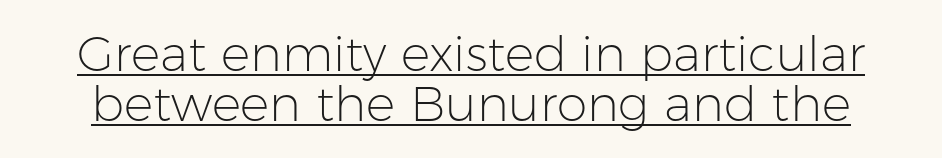
Q: Is the text bold? A: No.
Q: Is the text italic (slanted)? A: No, it is upright.
Q: Is the typeface a serif or a sans-serif typeface? A: Sans-serif.
Q: Is the text underlined? A: Yes.
Q: Is the spacing between letters normal or unusually wide? A: Normal.
Q: Is the spacing between lines tight, normal or loose? A: Tight.
Q: Width (condensed, normal, or wide)? A: Normal.
Q: Stroke contrast? A: Low.
Q: x-height? A: Medium.
Q: Monospaced? A: No.
